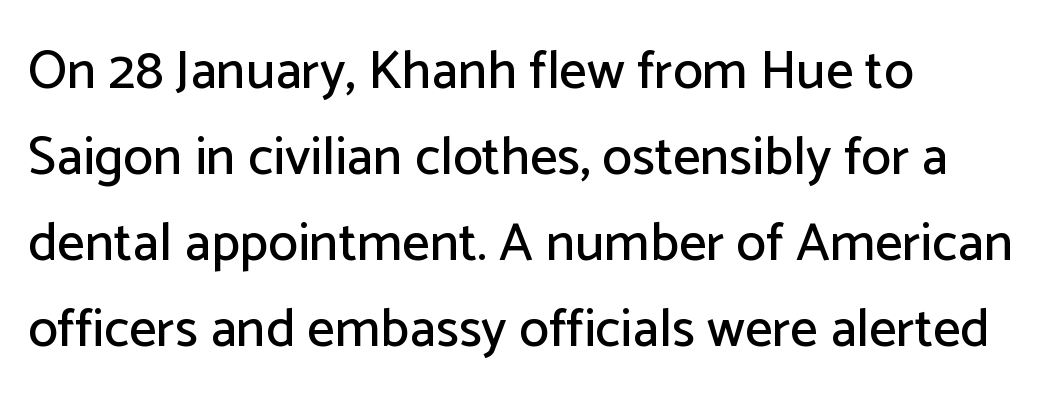
{"serif": "no", "italic": "no", "width": "normal", "stroke_contrast": "low", "x_height": "medium", "monospaced": "no", "underline": "no", "align": "left", "line_spacing": "normal", "line_spacing_ratio": 1.59, "letter_spacing": "normal", "letter_spacing_em": 0.0, "glyph_px": 54}
